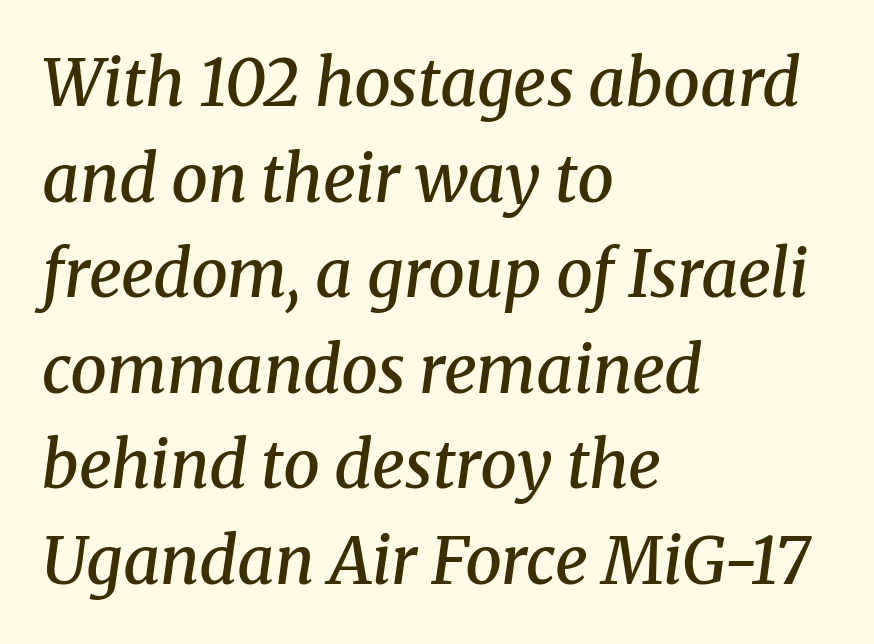
The face used here is a semibold: visibly heavier than regular, lighter than bold. Is there much room between lines? A standard amount, neither cramped nor airy. Typographically, this falls in the serif category. In terms of posture, this sample is oblique. The passage shown is typed in a proportional face where columns would drift. One-word summary of the alignment: left.
